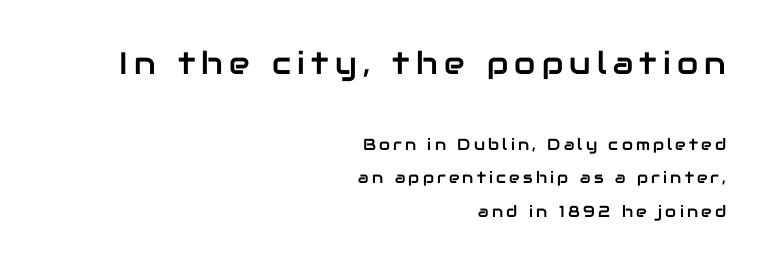
Q: Is the text italic (slanted)? A: No, it is upright.
Q: Is the typeface a serif or a sans-serif typeface? A: Sans-serif.
Q: Is the text underlined? A: No.
Q: How is the paragraph aligned? A: Right-aligned.
Q: Is the spacing between letters normal or unusually wide? A: Unusually wide.
Q: Is the spacing between lines tight, normal or loose? A: Loose.
Q: Which block of text is set in a larger size, the first (top) or the second (bottom)? A: The first (top) one.
Q: Width (condensed, normal, or wide)? A: Normal.
Q: Stroke contrast? A: Low.
Q: x-height? A: Medium.
Q: Monospaced? A: No.
